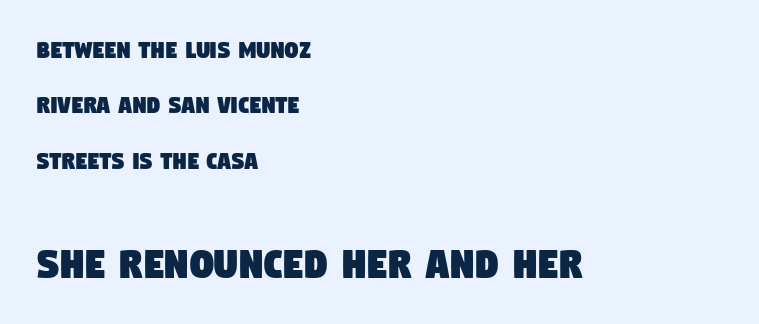
The image shows 47 px condensed sans-serif type; set left-aligned, loose line spacing (2.05x), normal letter spacing, not underlined; the second (bottom) block is 1.74x larger; low stroke contrast and a large x-height.
